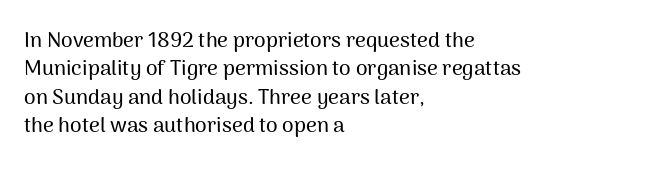
Q: Is the text italic (slanted)? A: No, it is upright.
Q: Is the text underlined? A: No.
Q: How is the paragraph aligned? A: Left-aligned.
Q: Is the spacing between letters normal or unusually wide? A: Normal.
Q: Is the spacing between lines tight, normal or loose? A: Normal.
